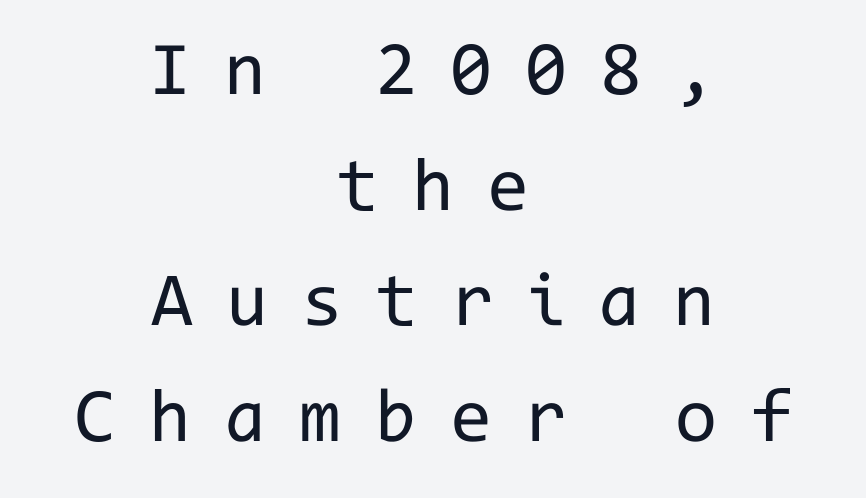
The image shows 76 px regular-weight sans-serif type, upright, monospaced; set centered, normal line spacing (1.52x), unusually wide letter spacing (+0.44 em), not underlined; low stroke contrast and a medium x-height.
